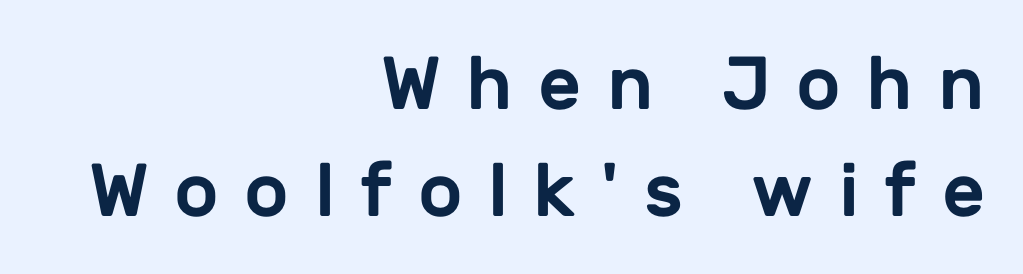
{"serif": "no", "italic": "no", "width": "normal", "stroke_contrast": "low", "x_height": "medium", "monospaced": "no", "underline": "no", "align": "right", "line_spacing": "normal", "line_spacing_ratio": 1.43, "letter_spacing": "wide", "letter_spacing_em": 0.34, "glyph_px": 75}
